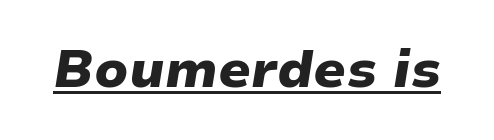
The specimen reads as italic at a glance. Think of a printed novel: that variable character pitch is what you see here. This sample uses plain, unmodified letter spacing. The rendering uses a bold face; every stroke is thick and dark. Looks like someone drew a line under every word here.
